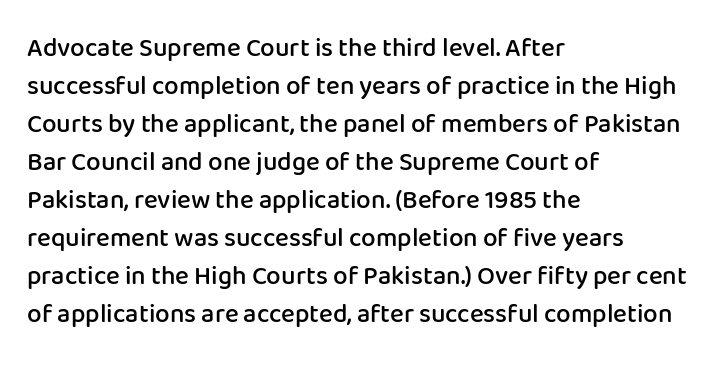
Q: Is the text bold? A: Semi-bold.
Q: Is the text italic (slanted)? A: No, it is upright.
Q: Is the text underlined? A: No.
Q: How is the paragraph aligned? A: Left-aligned.
Q: Is the spacing between letters normal or unusually wide? A: Normal.
Q: Is the spacing between lines tight, normal or loose? A: Normal.
